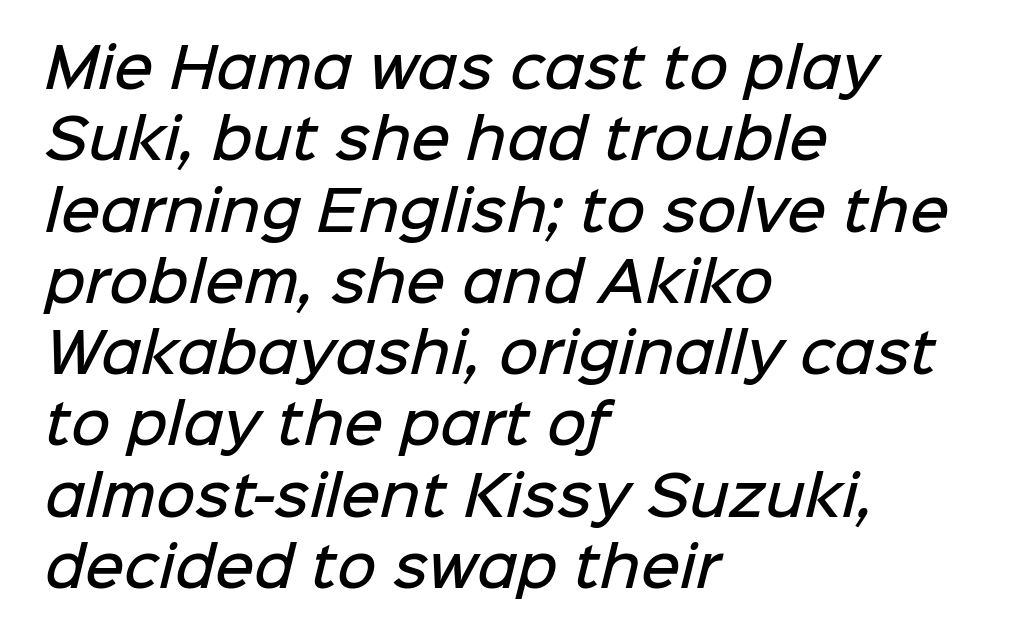
Q: Is the text bold? A: Semi-bold.
Q: Is the typeface a serif or a sans-serif typeface? A: Sans-serif.
Q: Is the text underlined? A: No.
Q: How is the paragraph aligned? A: Left-aligned.
Q: Is the spacing between letters normal or unusually wide? A: Normal.
Q: Is the spacing between lines tight, normal or loose? A: Normal.
Q: Width (condensed, normal, or wide)? A: Normal.
Q: Stroke contrast? A: Low.
Q: x-height? A: Medium.
Q: Monospaced? A: No.
